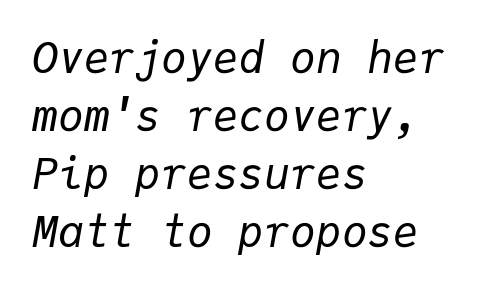
Q: Is the text bold? A: No.
Q: Is the text italic (slanted)? A: Yes, it leans right by about 9 degrees.
Q: Is the text underlined? A: No.
Q: How is the paragraph aligned? A: Left-aligned.
Q: Is the spacing between letters normal or unusually wide? A: Normal.
Q: Is the spacing between lines tight, normal or loose? A: Normal.
Q: Width (condensed, normal, or wide)? A: Normal.
Q: Stroke contrast? A: Low.
Q: x-height? A: Medium.
Q: Monospaced? A: Yes.
